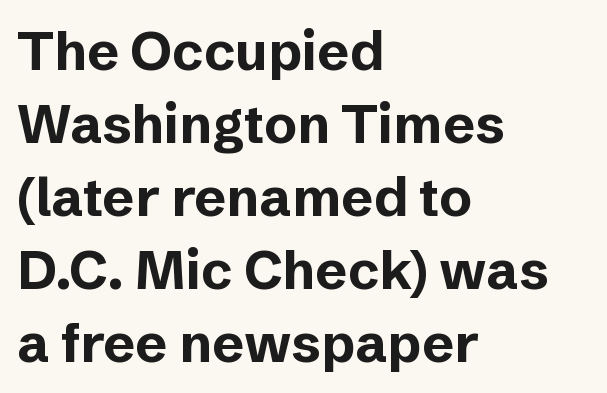
{"serif": "no", "italic": "no", "bold": "yes", "weight": "bold", "width": "normal", "stroke_contrast": "low", "x_height": "medium", "monospaced": "no", "underline": "no", "align": "left", "line_spacing": "normal", "line_spacing_ratio": 1.35, "letter_spacing": "normal", "letter_spacing_em": 0.0, "glyph_px": 54}
